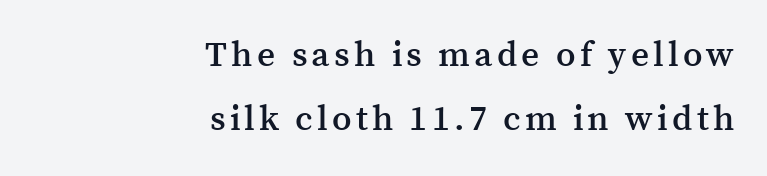
{"serif": "yes", "italic": "no", "bold": "semi", "weight": "semibold", "width": "normal", "stroke_contrast": "medium", "x_height": "medium", "monospaced": "no", "underline": "no", "align": "right", "line_spacing_ratio": 1.83, "glyph_px": 35}
